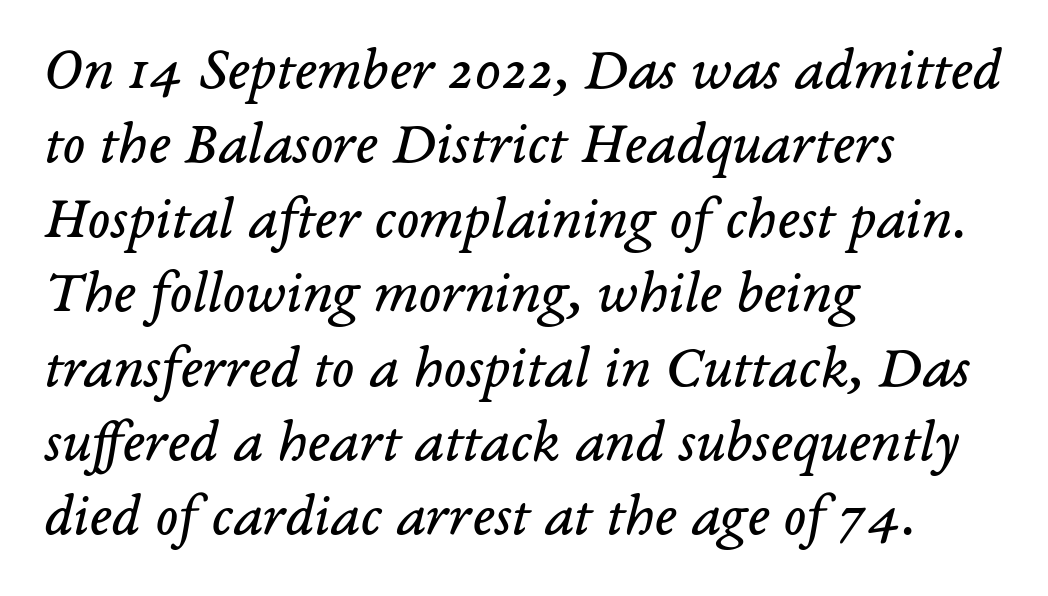
The image shows 60 px regular-weight serif type, italic (leaning right); set left-aligned, line spacing 1.24x, normal letter spacing, not underlined; low stroke contrast and a medium x-height.
